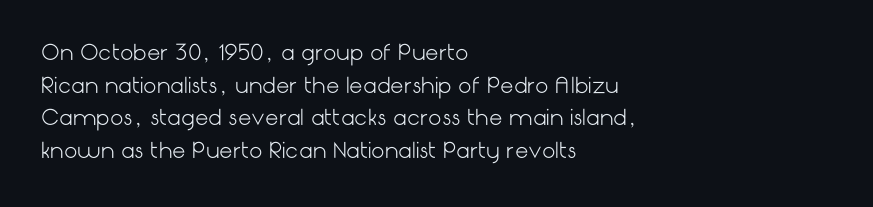
The axis of the letterforms is exactly vertical. Here the glyphs are tracked normally, forming tight word shapes. Descenders hang freely into open space. Line beginnings align vertically; line endings do not. The rows are spaced the way most documents space them.
